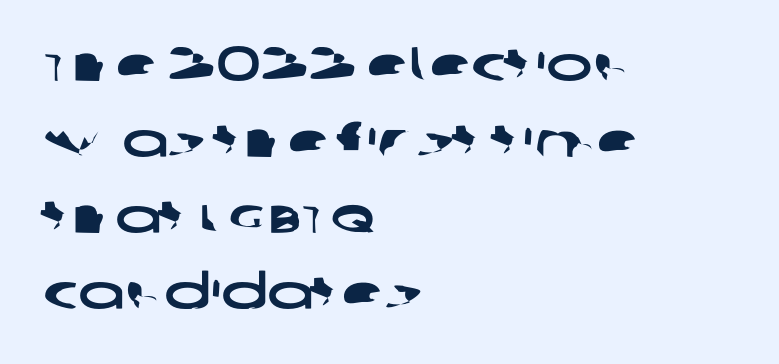
Q: Is the typeface a serif or a sans-serif typeface? A: Sans-serif.
Q: Is the text underlined? A: No.
Q: How is the paragraph aligned? A: Left-aligned.
Q: Is the spacing between letters normal or unusually wide? A: Normal.
Q: Is the spacing between lines tight, normal or loose? A: Normal.
Q: Width (condensed, normal, or wide)? A: Wide.
Q: Stroke contrast? A: Low.
Q: x-height? A: Large.
Q: Monospaced? A: No.
